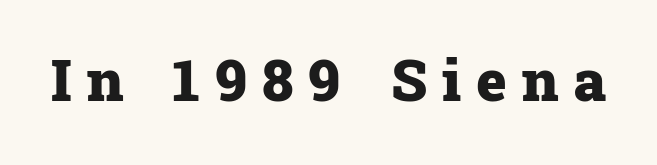
Q: Is the text bold? A: Yes.
Q: Is the text italic (slanted)? A: No, it is upright.
Q: Is the typeface a serif or a sans-serif typeface? A: Serif.
Q: Is the text underlined? A: No.
Q: Is the spacing between letters normal or unusually wide? A: Unusually wide.
Q: Width (condensed, normal, or wide)? A: Normal.
Q: Stroke contrast? A: Low.
Q: x-height? A: Medium.
Q: Monospaced? A: No.
